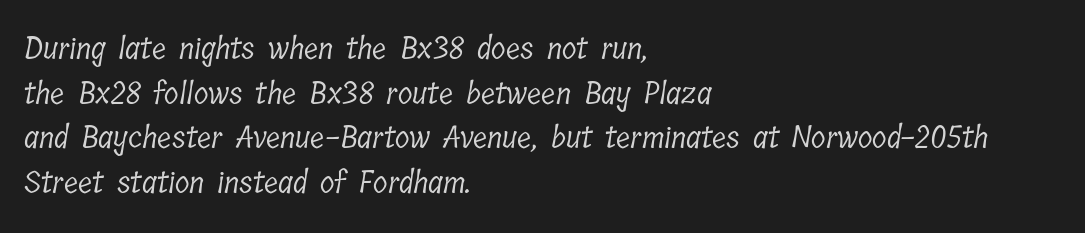
Q: Is the text bold? A: No.
Q: Is the typeface a serif or a sans-serif typeface? A: Serif.
Q: Is the text underlined? A: No.
Q: How is the paragraph aligned? A: Left-aligned.
Q: Is the spacing between letters normal or unusually wide? A: Normal.
Q: Is the spacing between lines tight, normal or loose? A: Normal.
Q: Width (condensed, normal, or wide)? A: Condensed.
Q: Stroke contrast? A: Low.
Q: x-height? A: Medium.
Q: Monospaced? A: No.
